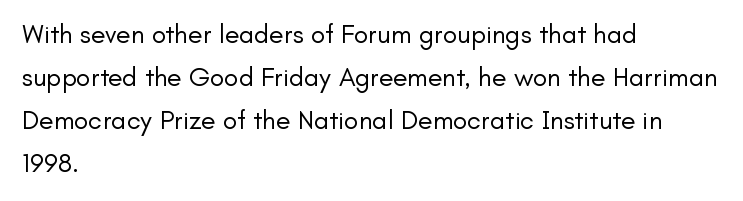
The image shows 27 px text type, upright; set left-aligned, normal line spacing (1.59x), normal letter spacing, not underlined.
